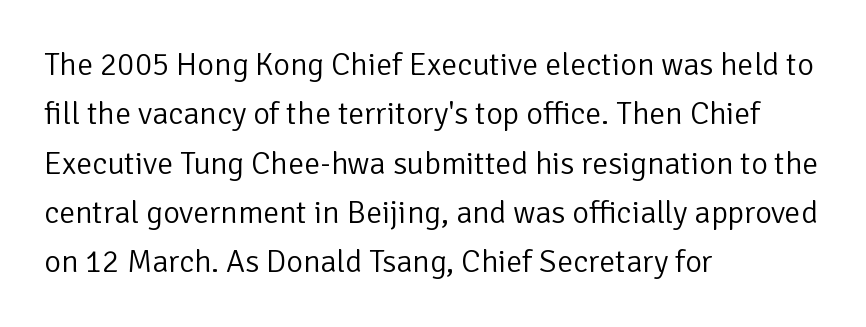
The rendering shows plain stroke endings on the letterforms — a sans-serif design. Stem width sits at or under what a default text font uses. Line spacing here is normal. Nobody drew a line under any word here. Tracking here is standard; glyphs follow each other at the usual distance. Note the varied advance widths — an 'i' is clearly narrower than an 'm'.
